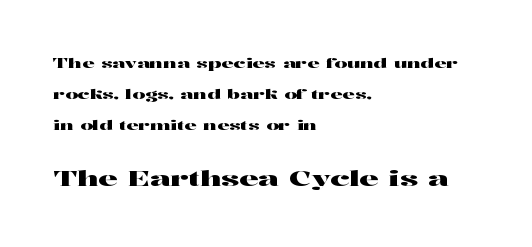
Q: Is the text italic (slanted)? A: No, it is upright.
Q: Is the text underlined? A: No.
Q: How is the paragraph aligned? A: Left-aligned.
Q: Is the spacing between letters normal or unusually wide? A: Normal.
Q: Is the spacing between lines tight, normal or loose? A: Loose.
Q: Which block of text is set in a larger size, the first (top) or the second (bottom)? A: The second (bottom) one.
